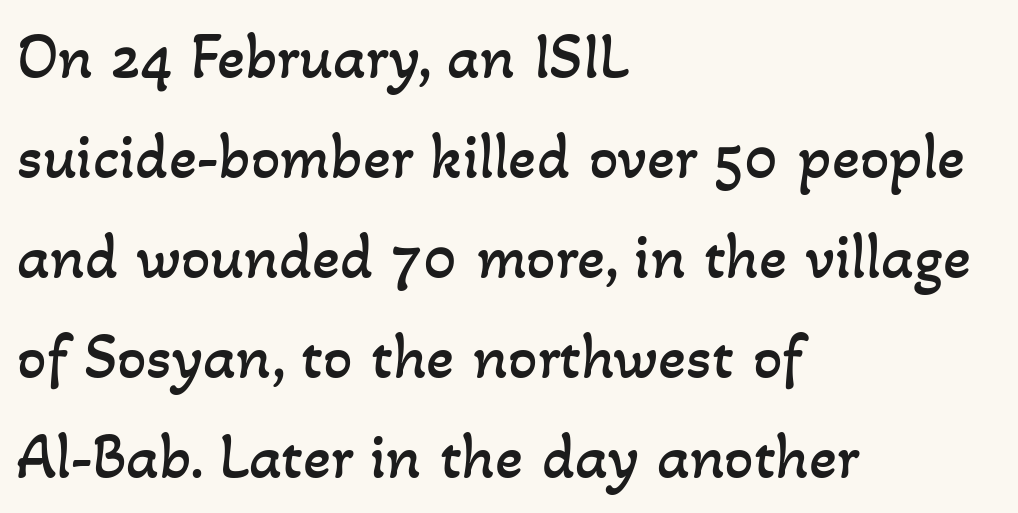
The rag falls on the right side of this text block. Regarding leading, the lines here are spaced in the standard way. Any mark beneath the type? The region is blank. A light-to-regular cut is what we see here.
